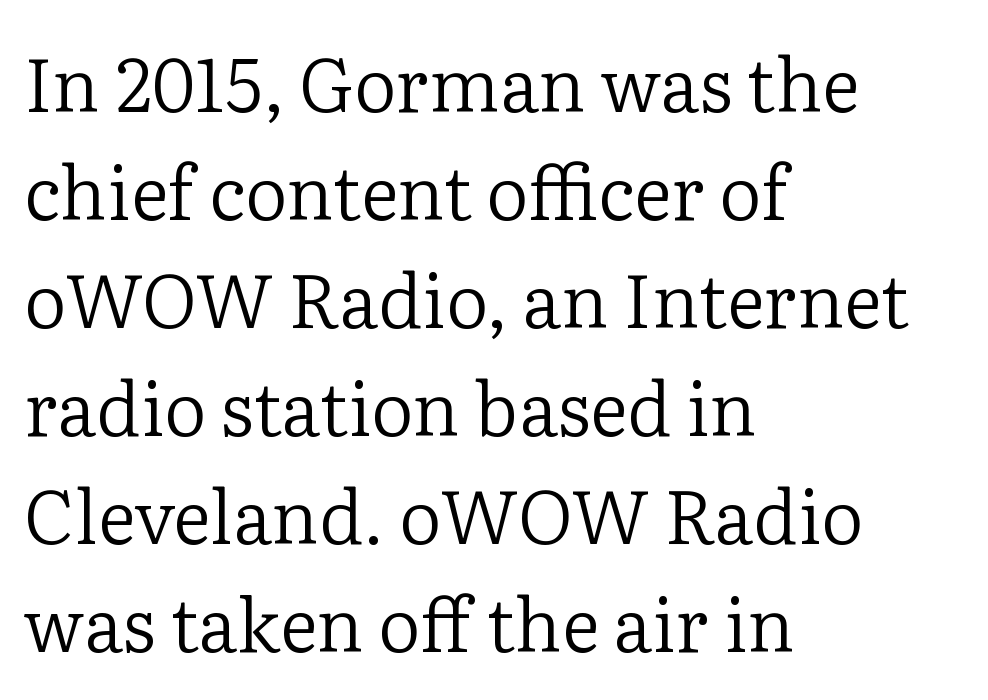
The image shows 74 px regular-weight serif type, upright; set left-aligned, normal line spacing (1.46x), normal letter spacing, not underlined; low stroke contrast and a medium x-height.
